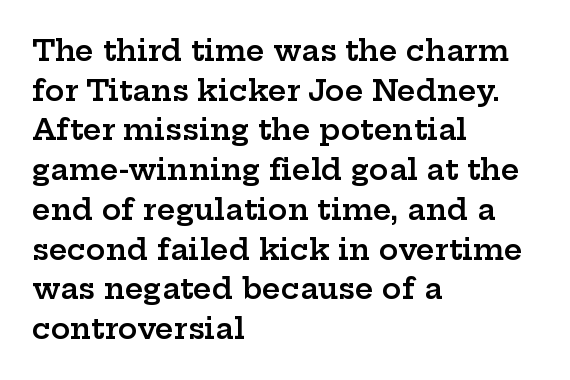
The image shows 29 px semibold, wide serif type, upright; set left-aligned, normal line spacing (1.37x), normal letter spacing, not underlined; low stroke contrast and a medium x-height.
